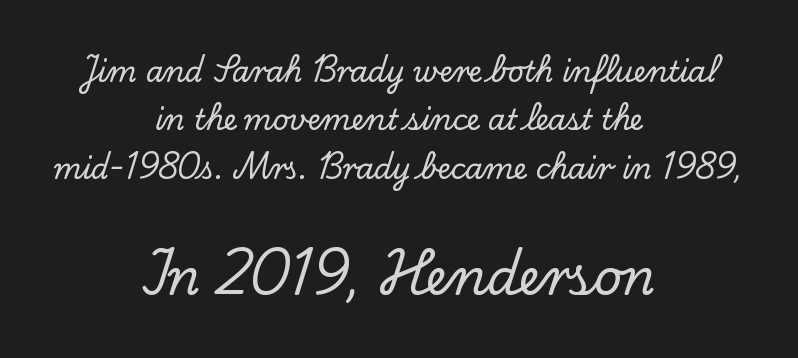
Q: Is the text italic (slanted)? A: Yes.
Q: Is the typeface a serif or a sans-serif typeface? A: Serif.
Q: Is the text underlined? A: No.
Q: How is the paragraph aligned? A: Centered.
Q: Is the spacing between letters normal or unusually wide? A: Normal.
Q: Which block of text is set in a larger size, the first (top) or the second (bottom)? A: The second (bottom) one.
Q: Width (condensed, normal, or wide)? A: Normal.
Q: Stroke contrast? A: Low.
Q: x-height? A: Small.
Q: Monospaced? A: No.
